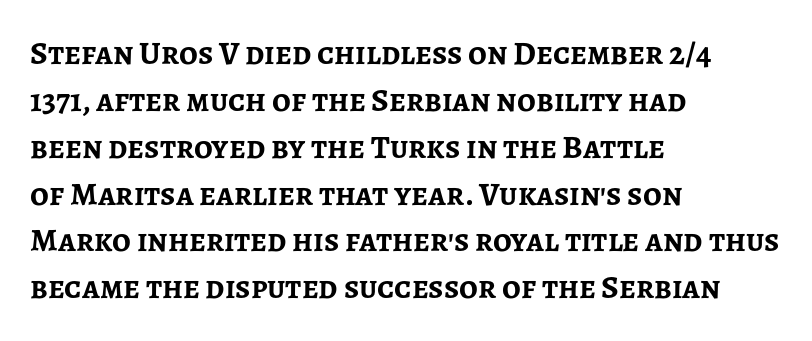
{"serif": "no", "italic": "no", "bold": "yes", "weight": "semibold", "width": "normal", "stroke_contrast": "low", "x_height": "medium", "monospaced": "no", "underline": "no", "align": "left", "line_spacing": "normal", "line_spacing_ratio": 1.42, "letter_spacing": "normal", "letter_spacing_em": 0.0, "glyph_px": 33}
